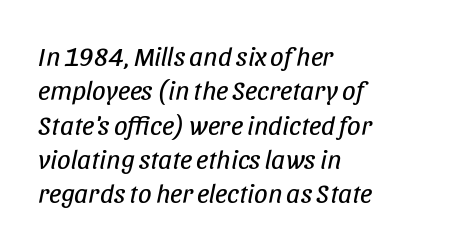
The string is rendered with underlining switched off. The face used here is rendered with its standard letterfit. The rows are spaced the way most documents space them. A student would call this left alignment; a typographer would say flush left, rag right.
